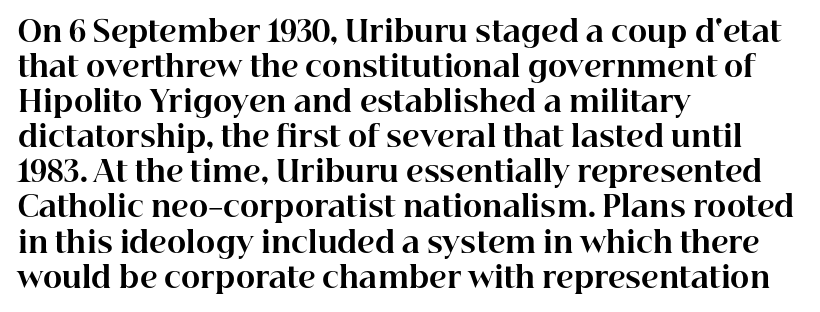
{"serif": "yes", "italic": "no", "bold": "yes", "weight": "bold", "width": "normal", "stroke_contrast": "high", "x_height": "medium", "monospaced": "no", "underline": "no", "align": "left", "line_spacing_ratio": 1.21, "letter_spacing": "normal", "letter_spacing_em": 0.0, "glyph_px": 29}
